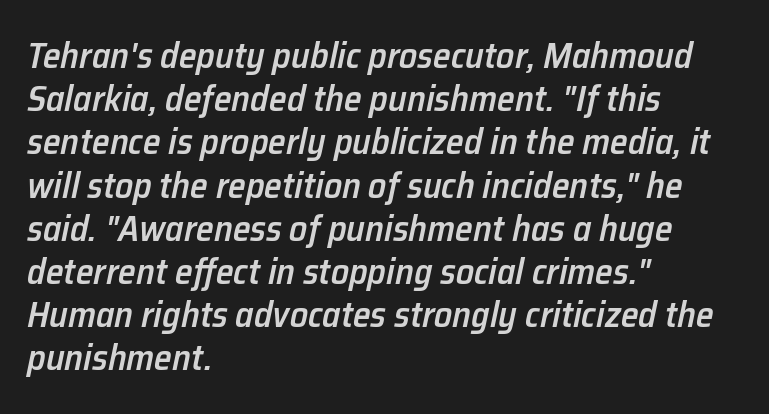
Q: Is the text bold? A: Semi-bold.
Q: Is the text italic (slanted)? A: Yes, it leans right by about 12 degrees.
Q: Is the text underlined? A: No.
Q: How is the paragraph aligned? A: Left-aligned.
Q: Is the spacing between letters normal or unusually wide? A: Normal.
Q: Width (condensed, normal, or wide)? A: Normal.
Q: Stroke contrast? A: Low.
Q: x-height? A: Medium.
Q: Monospaced? A: No.
